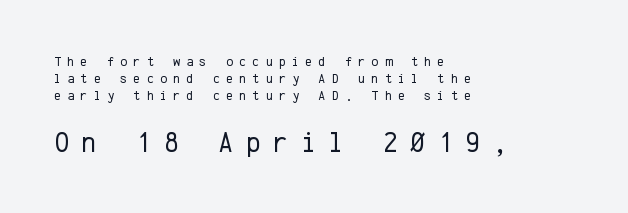
{"serif": "no", "italic": "no", "bold": "no", "weight": "regular", "width": "normal", "stroke_contrast": "low", "x_height": "medium", "monospaced": "yes", "underline": "no", "align": "left", "line_spacing_ratio": 1.21, "letter_spacing": "wide", "letter_spacing_em": 0.42, "larger_block": "second", "size_ratio": 2.07, "glyph_px": 29}
